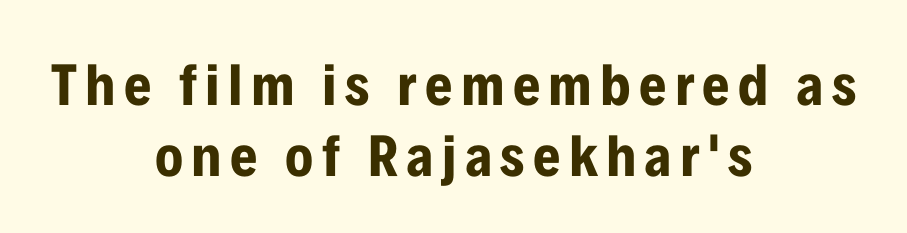
The image shows 59 px bold, condensed sans-serif type, upright; set centered, line spacing 1.2x, not underlined; low stroke contrast and a medium x-height.
